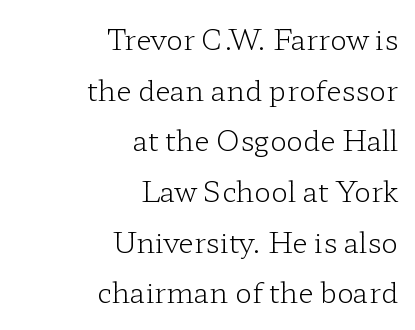
{"serif": "yes", "italic": "no", "bold": "no", "weight": "light", "width": "wide", "stroke_contrast": "low", "x_height": "medium", "monospaced": "no", "underline": "no", "align": "right", "line_spacing_ratio": 1.81, "letter_spacing": "normal", "letter_spacing_em": 0.0, "glyph_px": 28}
